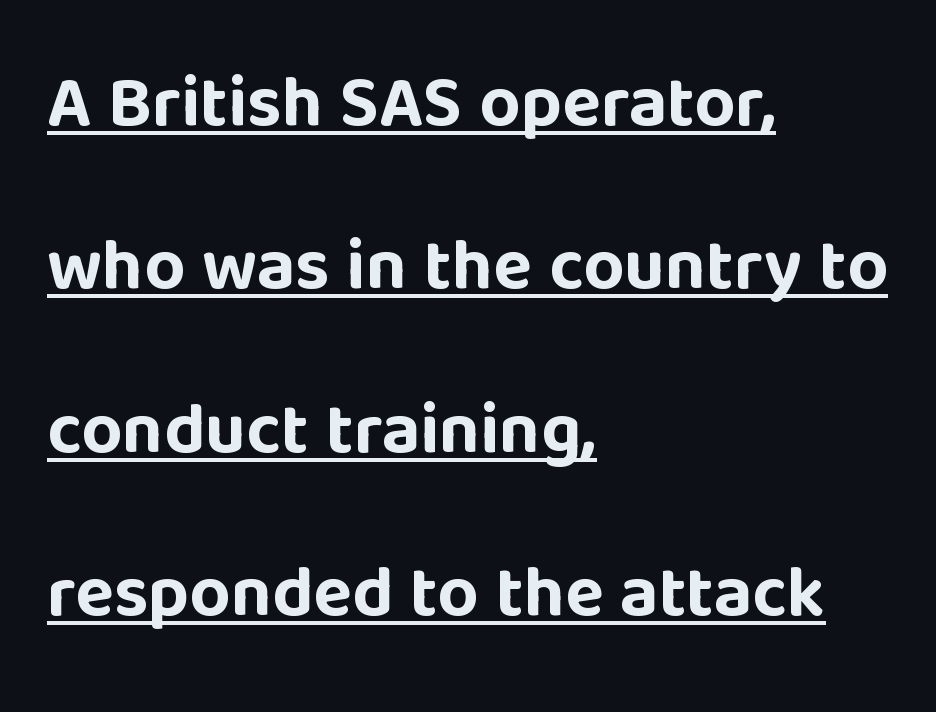
The image shows 72 px bold sans-serif type, upright; set left-aligned, loose line spacing (2.27x), normal letter spacing, underlined; low stroke contrast and a large x-height.
